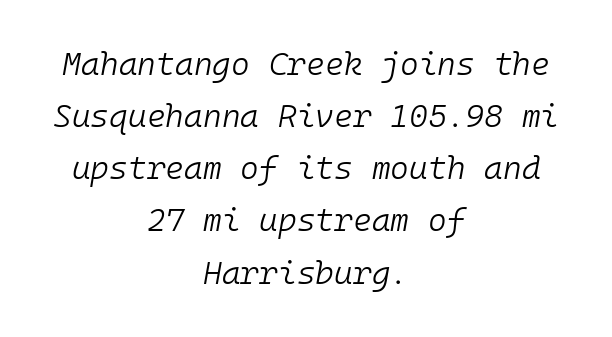
The image shows 32 px light type, italic (leaning right), monospaced; set centered, normal line spacing (1.63x), normal letter spacing, not underlined; low stroke contrast and a medium x-height.
